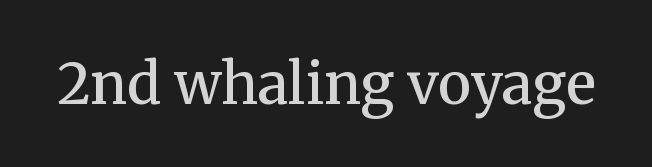
The image shows 57 px semibold serif type, upright; set normal letter spacing, not underlined; medium stroke contrast and a medium x-height.
